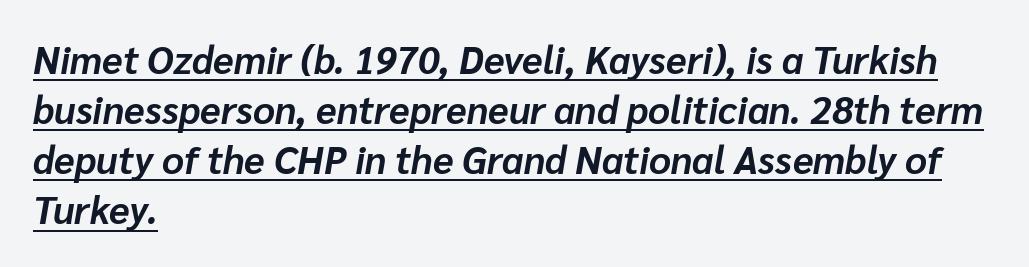
{"italic": "yes", "lean": "right", "slant_degrees": 10, "bold": "yes", "weight": "bold", "width": "normal", "stroke_contrast": "low", "x_height": "medium", "monospaced": "no", "underline": "yes", "align": "left", "line_spacing": "normal", "line_spacing_ratio": 1.32, "letter_spacing": "normal", "letter_spacing_em": 0.0, "glyph_px": 38}
